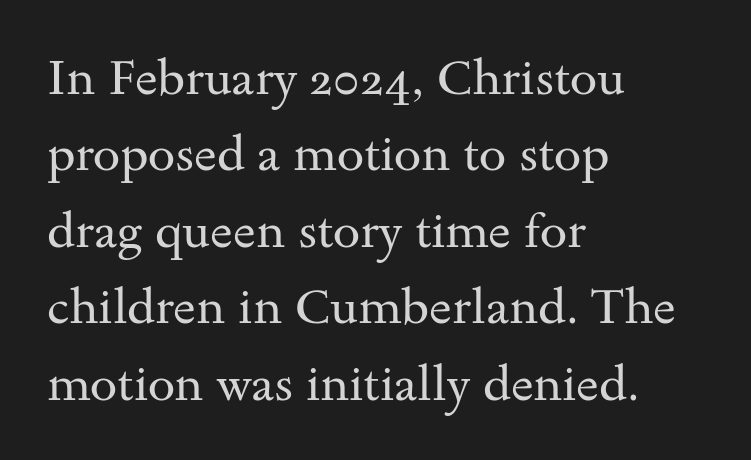
A normal amount of white space separates one row of letters from the next. Caption: multi-line text, flush left, ragged right. In terms of letterspacing, this is plain default setting. These lines were composed using upright roman letters. The designer went with a serif here, giving each stem small feet.
